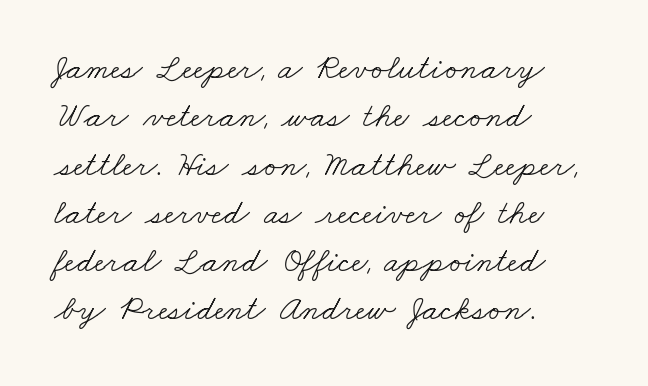
These lines stack with their left ends in a neat column. In terms of letterspacing, this is plain default setting. The characters are drawn with everyday or finer stroke widths. These lines sit exactly where default settings would place them. Glance below the letters and you will spot only blank space. Little horizontal feet cap the strokes, marking this as serif type.
